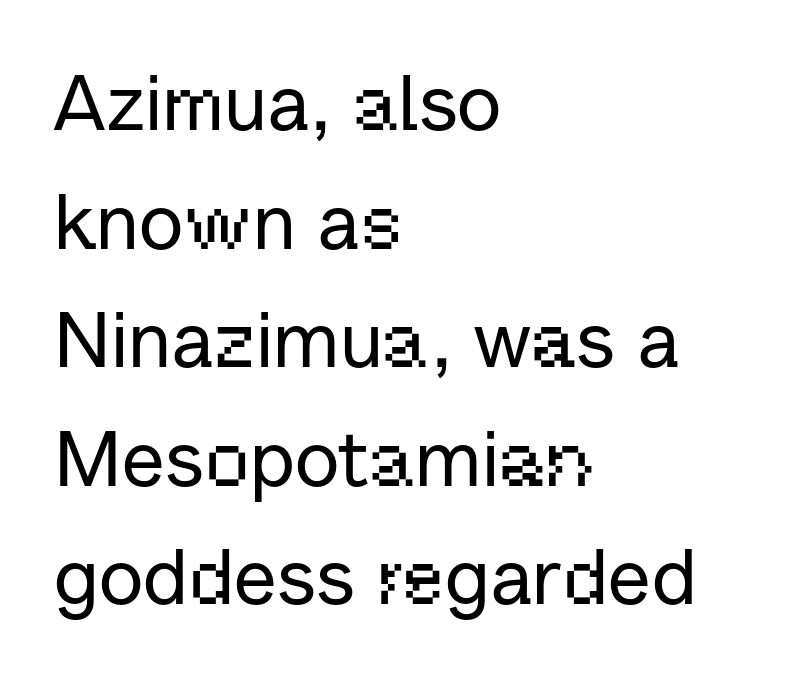
The vertical gap from one line to the next is medium. Caption: standard tracking, unaltered. Here the designer chose a conventional face with non-uniform glyph widths. Upright lettering throughout. This is sans-serif lettering, the kind often seen on screens and signage.
